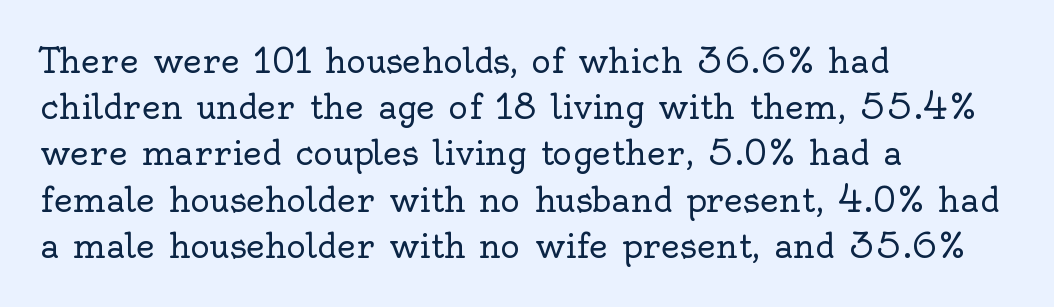
{"serif": "yes", "italic": "no", "bold": "no", "weight": "regular", "width": "normal", "x_height": "small", "monospaced": "no", "underline": "no", "align": "left", "line_spacing": "normal", "line_spacing_ratio": 1.4, "letter_spacing": "normal", "letter_spacing_em": 0.0, "glyph_px": 33}
